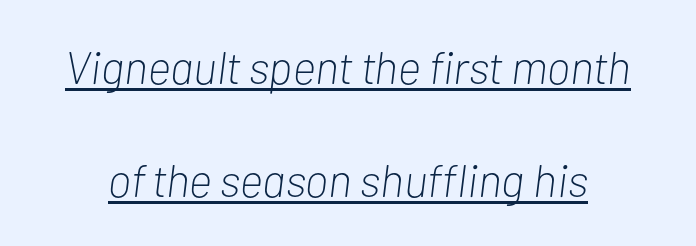
The letters advance in unequal steps, a hallmark of proportional type. The horizontal fit of the characters is conventional and even. The typesetting does not lean heavy: it is not bold. The passage shown stacks its lines with a broad gap. A rule runs beneath these lines of type.
